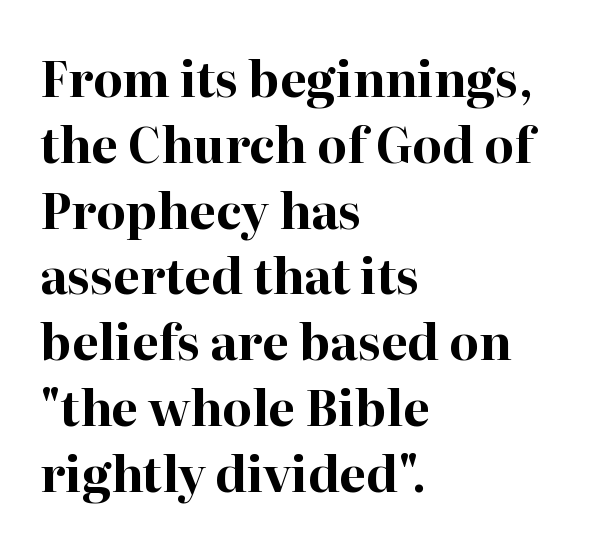
Q: Is the text bold? A: Yes.
Q: Is the text italic (slanted)? A: No, it is upright.
Q: Is the typeface a serif or a sans-serif typeface? A: Serif.
Q: Is the text underlined? A: No.
Q: How is the paragraph aligned? A: Left-aligned.
Q: Is the spacing between letters normal or unusually wide? A: Normal.
Q: Is the spacing between lines tight, normal or loose? A: Normal.
Q: Width (condensed, normal, or wide)? A: Normal.
Q: Stroke contrast? A: High.
Q: x-height? A: Medium.
Q: Monospaced? A: No.
